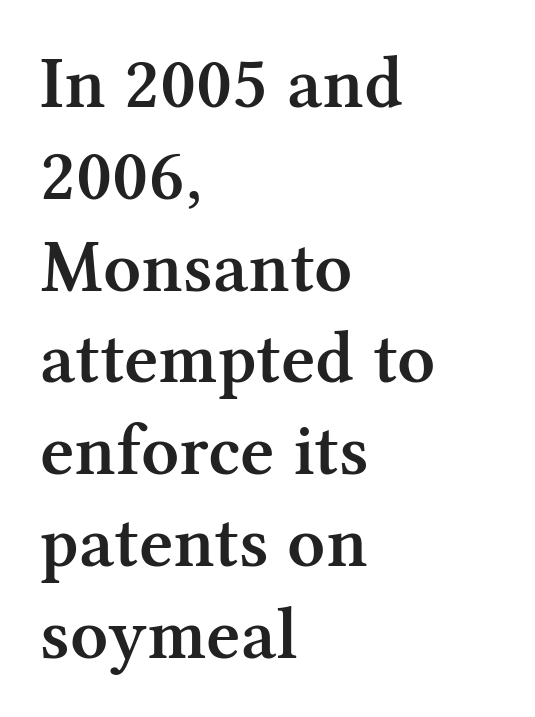
The image shows 74 px semibold serif type, upright; set left-aligned, line spacing 1.24x, normal letter spacing, not underlined; medium stroke contrast and a medium x-height.
